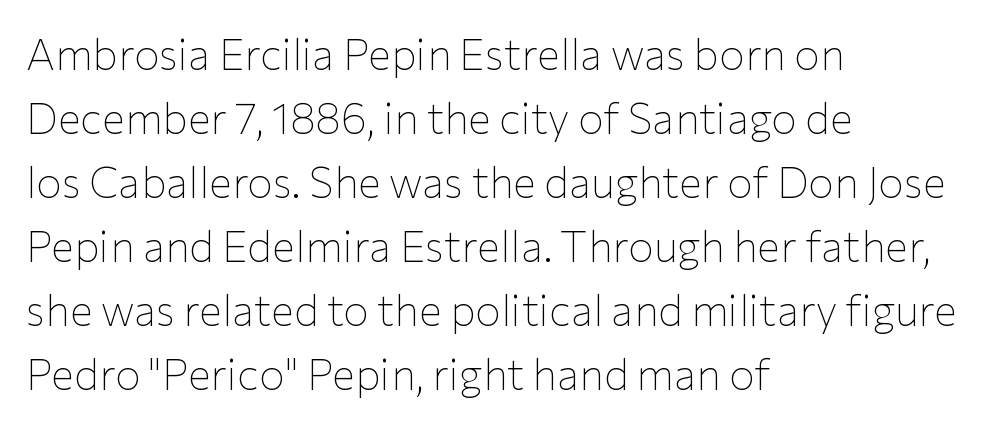
Serif or sans? Sans — the stroke terminals are bare. Heft: none added — not bold. Do the characters align in a grid? No, the font is proportional. The gap between lines stays unmarked. Characters remain perfectly vertical along every line. Typeset ragged right — the left edge is the straight one.
